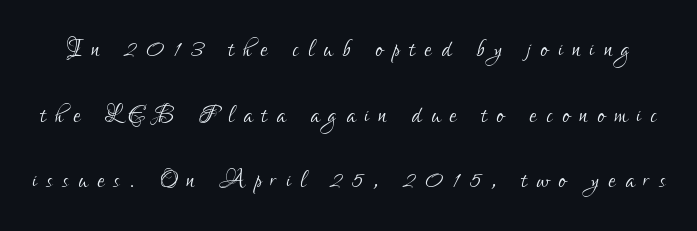
{"serif": "no", "bold": "no", "weight": "light", "width": "condensed", "stroke_contrast": "low", "x_height": "small", "monospaced": "no", "underline": "no", "line_spacing": "loose", "line_spacing_ratio": 2.05, "letter_spacing": "wide", "letter_spacing_em": 0.3, "glyph_px": 32}
